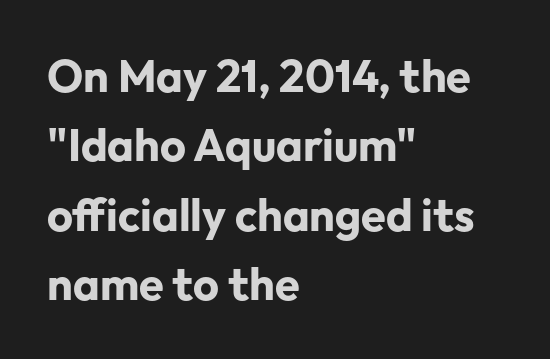
Q: Is the text bold? A: Yes.
Q: Is the text italic (slanted)? A: No, it is upright.
Q: Is the typeface a serif or a sans-serif typeface? A: Sans-serif.
Q: Is the text underlined? A: No.
Q: How is the paragraph aligned? A: Left-aligned.
Q: Is the spacing between letters normal or unusually wide? A: Normal.
Q: Is the spacing between lines tight, normal or loose? A: Normal.
Q: Width (condensed, normal, or wide)? A: Normal.
Q: Stroke contrast? A: Low.
Q: x-height? A: Medium.
Q: Monospaced? A: No.
